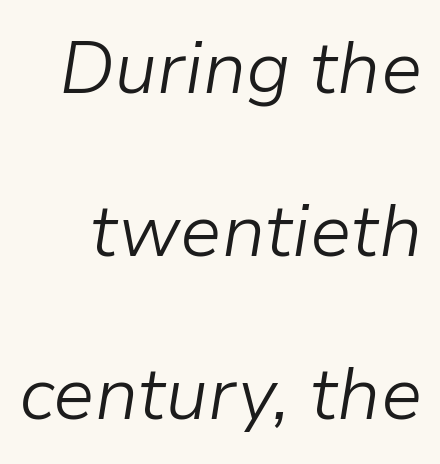
Q: Is the text bold? A: No.
Q: Is the text italic (slanted)? A: Yes, it leans right by about 9 degrees.
Q: Is the text underlined? A: No.
Q: Is the spacing between letters normal or unusually wide? A: Normal.
Q: Is the spacing between lines tight, normal or loose? A: Loose.
Q: Width (condensed, normal, or wide)? A: Normal.
Q: Stroke contrast? A: Low.
Q: x-height? A: Medium.
Q: Monospaced? A: No.
